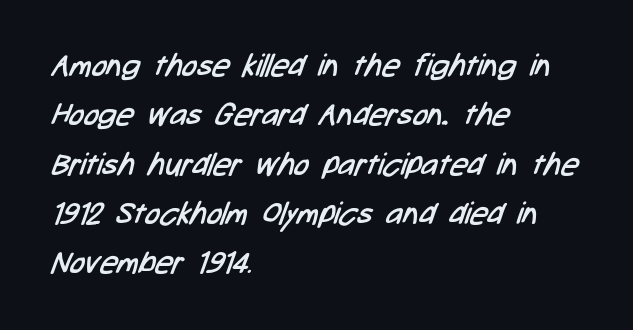
Do the characters align in a grid? No, the font is proportional. The paragraph shown leans on its left margin. The glyphs in this specimen are sans serif. The foot of each line stays bare and open. Look at the tracking — it's just the regular setting, nothing added. Stems here are at most as thick as an everyday book face.
